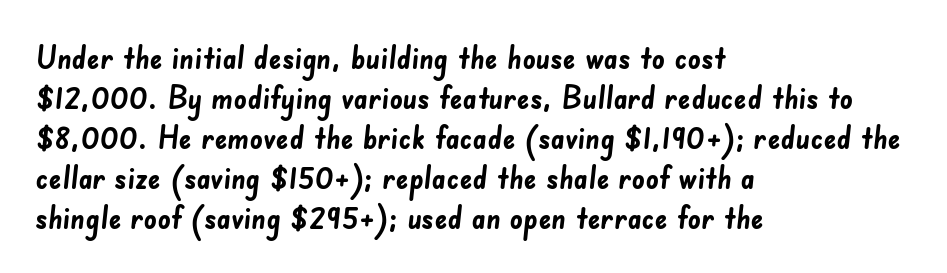
{"serif": "no", "bold": "yes", "weight": "semibold", "width": "normal", "stroke_contrast": "low", "x_height": "small", "monospaced": "no", "underline": "no", "align": "left", "line_spacing": "normal", "line_spacing_ratio": 1.25, "letter_spacing": "normal", "letter_spacing_em": 0.0, "glyph_px": 32}
